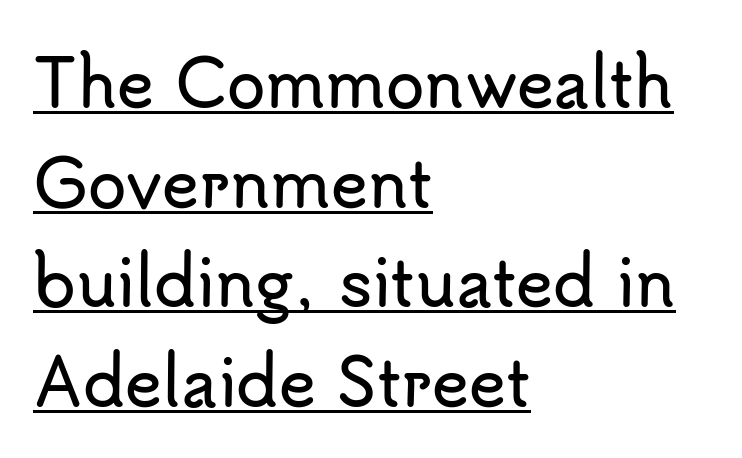
Q: Is the text italic (slanted)? A: No, it is upright.
Q: Is the typeface a serif or a sans-serif typeface? A: Sans-serif.
Q: Is the text underlined? A: Yes.
Q: How is the paragraph aligned? A: Left-aligned.
Q: Is the spacing between letters normal or unusually wide? A: Normal.
Q: Is the spacing between lines tight, normal or loose? A: Normal.
Q: Width (condensed, normal, or wide)? A: Normal.
Q: Stroke contrast? A: Low.
Q: x-height? A: Small.
Q: Monospaced? A: No.
